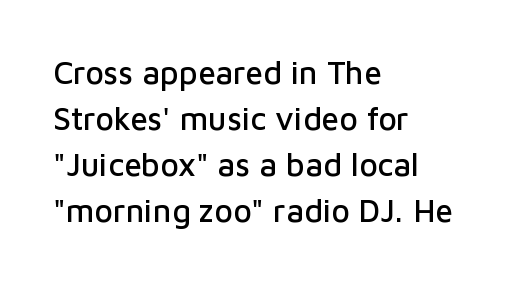
If you measured baseline to baseline, you'd find a middling distance. Characters remain perfectly vertical along every line. The text was rendered using a sans face with plain stroke endings. Is this a fixed-width face? No — the glyphs have proportional, varying widths. The specimen omits any rule beneath the text block's lines.
